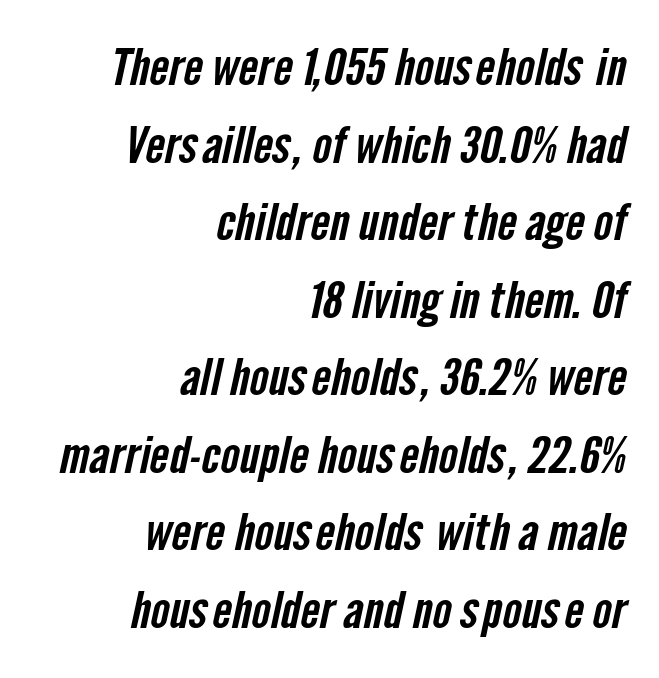
Q: Is the typeface a serif or a sans-serif typeface? A: Sans-serif.
Q: Is the text underlined? A: No.
Q: How is the paragraph aligned? A: Right-aligned.
Q: Is the spacing between letters normal or unusually wide? A: Normal.
Q: Is the spacing between lines tight, normal or loose? A: Normal.
Q: Width (condensed, normal, or wide)? A: Condensed.
Q: Stroke contrast? A: Low.
Q: x-height? A: Medium.
Q: Monospaced? A: No.
